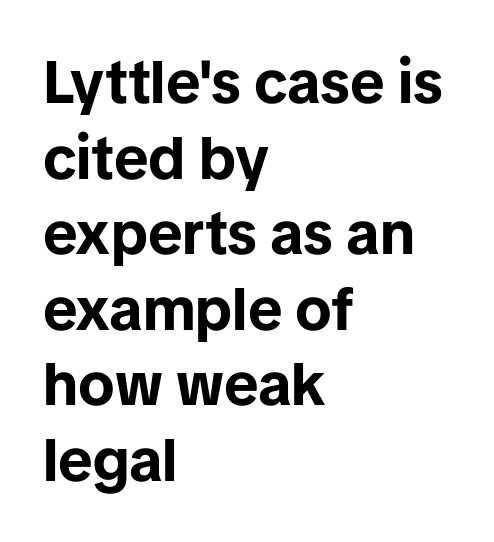
Q: Is the text bold? A: Yes.
Q: Is the text italic (slanted)? A: No, it is upright.
Q: Is the typeface a serif or a sans-serif typeface? A: Sans-serif.
Q: Is the text underlined? A: No.
Q: How is the paragraph aligned? A: Left-aligned.
Q: Is the spacing between letters normal or unusually wide? A: Normal.
Q: Is the spacing between lines tight, normal or loose? A: Normal.
Q: Width (condensed, normal, or wide)? A: Normal.
Q: Stroke contrast? A: Low.
Q: x-height? A: Medium.
Q: Monospaced? A: No.
